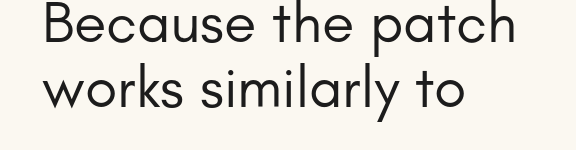
Honestly, the rows look squashed on top of each other. Leftover space on each line is placed entirely after the last word. In terms of posture, this sample is upright. No word sits above an underline. Classification — sans serif. Stroke mass is kept to a normal reading level or below.
